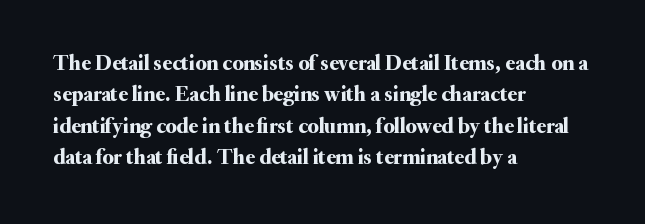
Q: Is the text italic (slanted)? A: No, it is upright.
Q: Is the text underlined? A: No.
Q: How is the paragraph aligned? A: Left-aligned.
Q: Is the spacing between letters normal or unusually wide? A: Normal.
Q: Is the spacing between lines tight, normal or loose? A: Normal.
